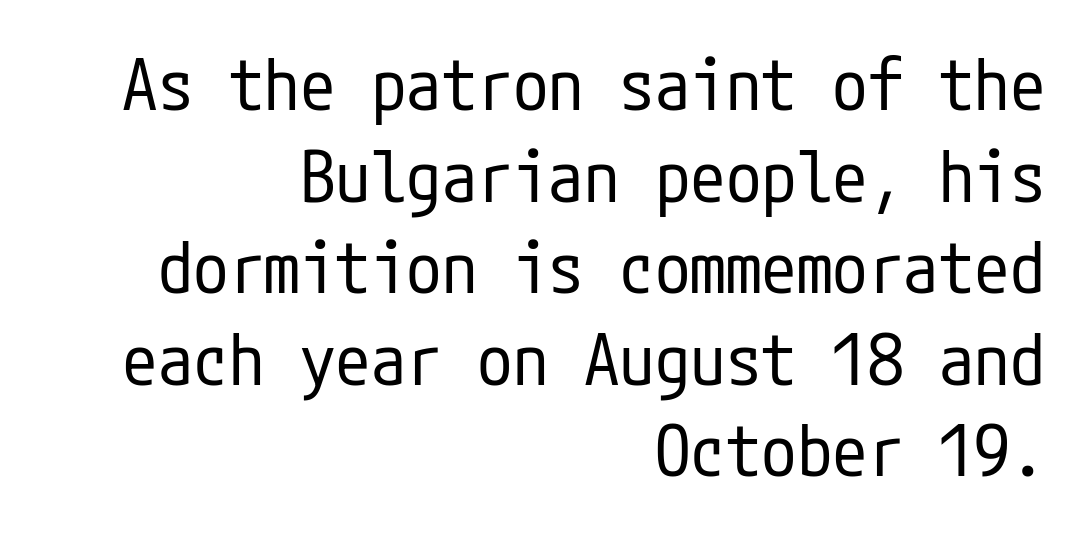
The image shows 71 px regular-weight, condensed sans-serif type, upright; set right-aligned, normal line spacing (1.29x), normal letter spacing, not underlined; low stroke contrast and a medium x-height.
